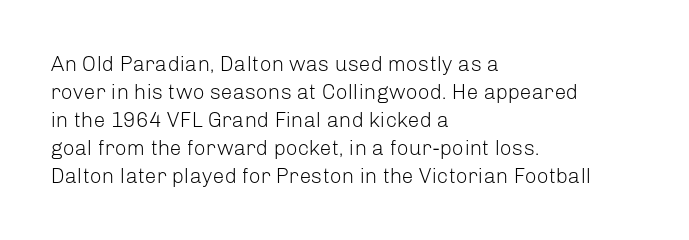
{"italic": "no", "bold": "no", "underline": "no", "align": "left", "line_spacing": "normal", "line_spacing_ratio": 1.33, "letter_spacing": "normal", "letter_spacing_em": 0.0, "glyph_px": 21}
